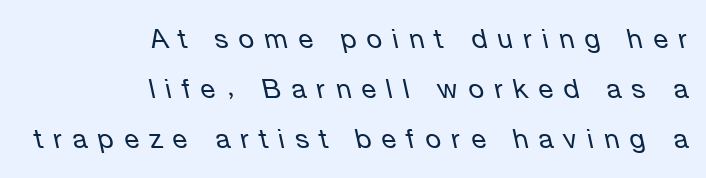
Q: Is the text bold? A: No.
Q: Is the text italic (slanted)? A: Yes, it leans left by about 12 degrees.
Q: Is the text underlined? A: No.
Q: How is the paragraph aligned? A: Right-aligned.
Q: Is the spacing between letters normal or unusually wide? A: Unusually wide.
